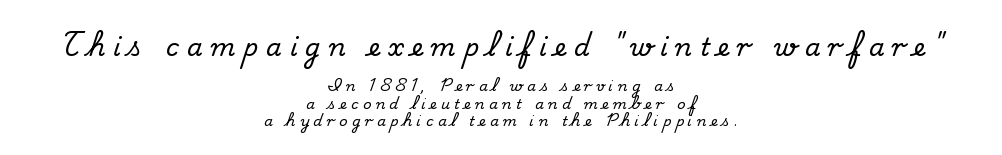
{"underline": "no", "align": "center", "line_spacing": "normal", "line_spacing_ratio": 1.25, "letter_spacing": "wide", "letter_spacing_em": 0.32, "larger_block": "first", "size_ratio": 1.79, "glyph_px": 25}
